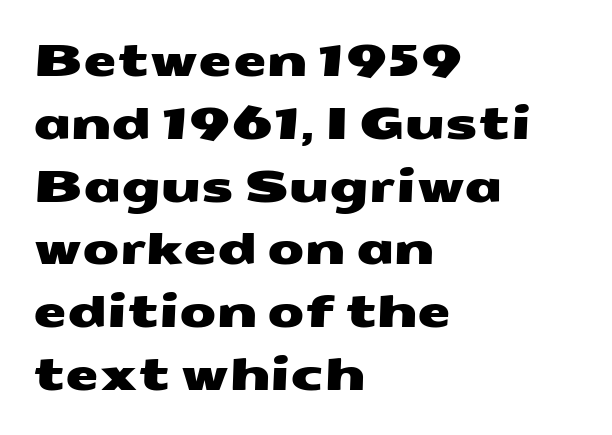
Q: Is the typeface a serif or a sans-serif typeface? A: Sans-serif.
Q: Is the text underlined? A: No.
Q: How is the paragraph aligned? A: Left-aligned.
Q: Is the spacing between letters normal or unusually wide? A: Normal.
Q: Is the spacing between lines tight, normal or loose? A: Normal.
Q: Width (condensed, normal, or wide)? A: Wide.
Q: Stroke contrast? A: Medium.
Q: x-height? A: Medium.
Q: Monospaced? A: No.
